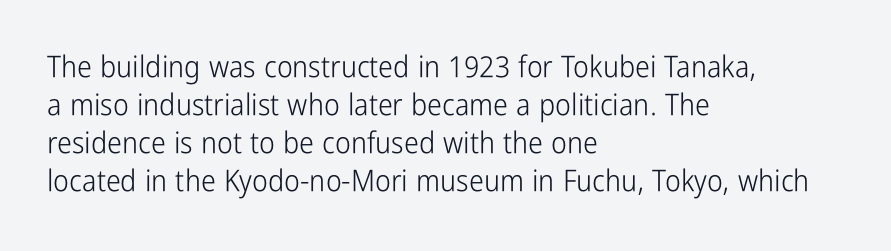
The image shows 30 px light, condensed sans-serif type, upright; set left-aligned, normal line spacing (1.27x), normal letter spacing, not underlined; low stroke contrast and a medium x-height.
